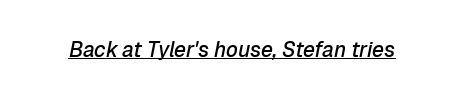
Q: Is the text bold? A: Semi-bold.
Q: Is the text italic (slanted)? A: Yes, it leans right by about 12 degrees.
Q: Is the text underlined? A: Yes.
Q: Is the spacing between letters normal or unusually wide? A: Normal.
